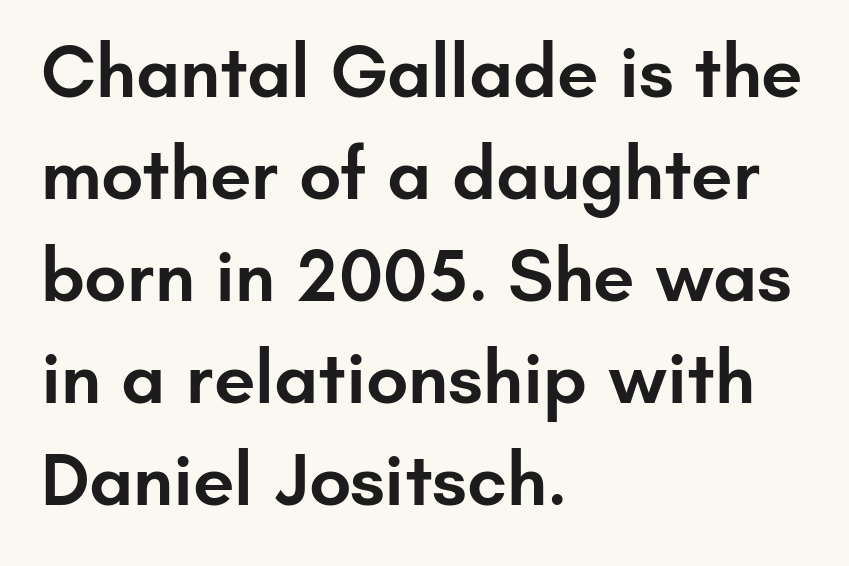
The image shows 74 px semibold sans-serif type, upright; set left-aligned, normal line spacing (1.38x), normal letter spacing, not underlined; low stroke contrast and a small x-height.
